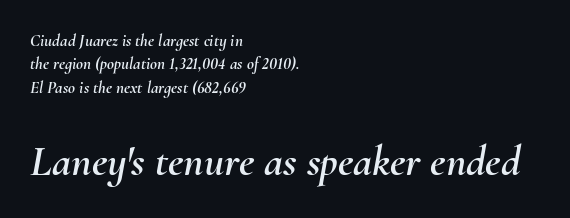
{"italic": "yes", "lean": "right", "slant_degrees": 10, "width": "normal", "stroke_contrast": "medium", "x_height": "small", "monospaced": "no", "underline": "no", "align": "left", "line_spacing": "normal", "line_spacing_ratio": 1.38, "letter_spacing": "normal", "letter_spacing_em": 0.0, "larger_block": "second", "size_ratio": 2.53, "glyph_px": 43}
